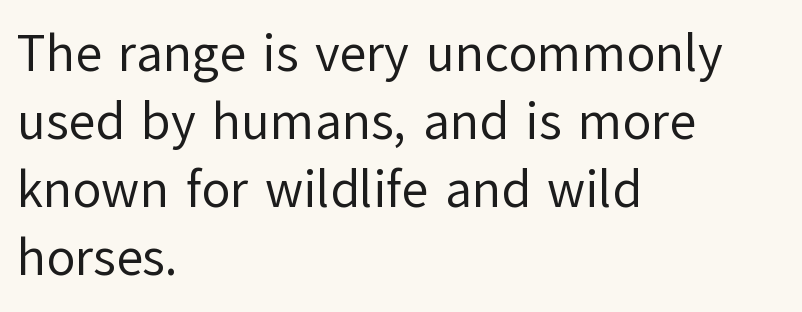
{"serif": "no", "italic": "no", "bold": "no", "weight": "regular", "width": "normal", "stroke_contrast": "low", "x_height": "medium", "monospaced": "no", "underline": "no", "align": "left", "line_spacing": "normal", "line_spacing_ratio": 1.31, "letter_spacing": "normal", "letter_spacing_em": 0.0, "glyph_px": 52}
